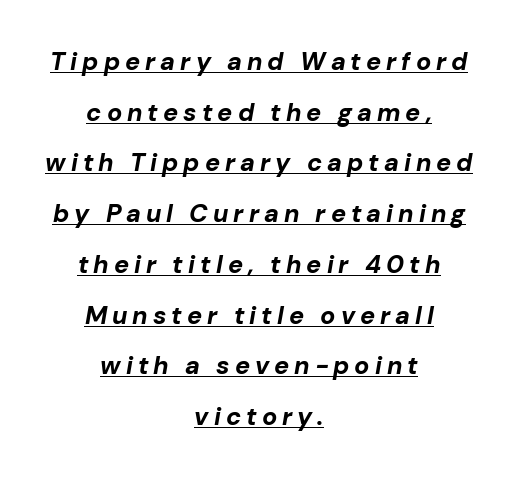
The image shows 25 px bold type, italic (leaning right); set centered, loose line spacing (2.03x), unusually wide letter spacing (+0.2 em), underlined.
